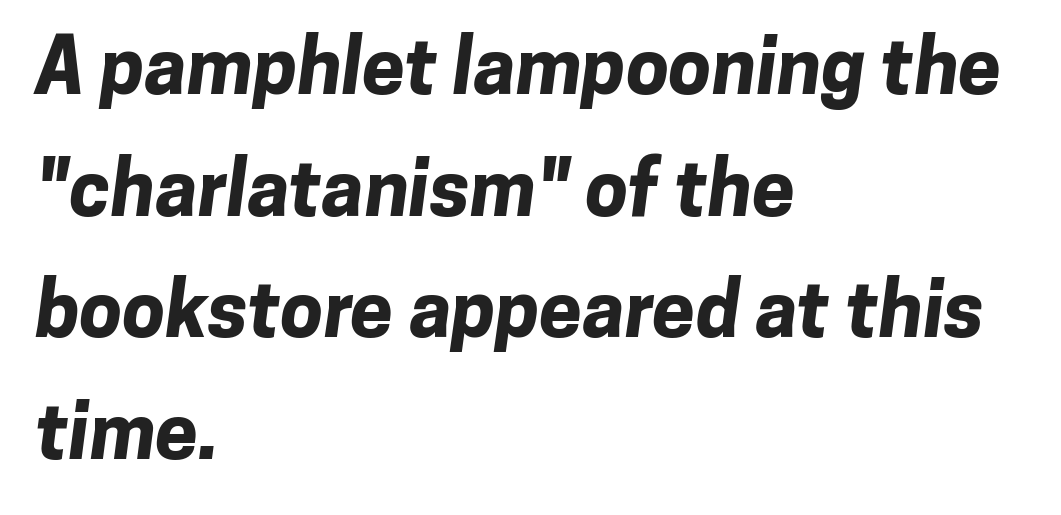
If you measured baseline to baseline, you'd find a middling distance. Think of a printed novel: that variable character pitch is what you see here. The type family on display is of the sans-serif kind. These lines stack with their left ends in a neat column. Heavy-handed strokes throughout: this text is bold. Each row of text sits above clean, open space.
